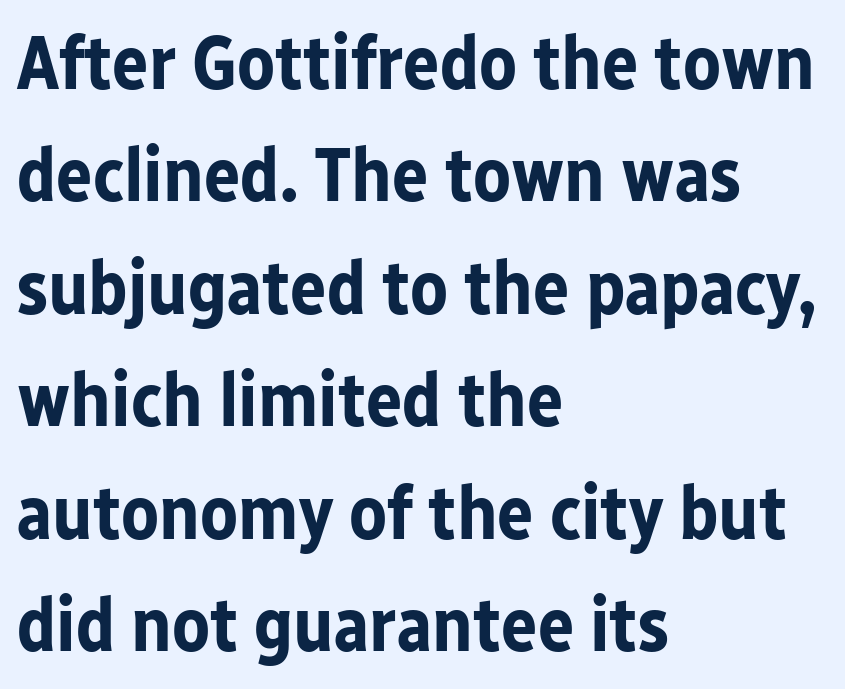
Q: Is the text bold? A: Yes.
Q: Is the text italic (slanted)? A: No, it is upright.
Q: Is the typeface a serif or a sans-serif typeface? A: Sans-serif.
Q: Is the text underlined? A: No.
Q: How is the paragraph aligned? A: Left-aligned.
Q: Is the spacing between letters normal or unusually wide? A: Normal.
Q: Is the spacing between lines tight, normal or loose? A: Normal.
Q: Width (condensed, normal, or wide)? A: Normal.
Q: Stroke contrast? A: Low.
Q: x-height? A: Medium.
Q: Monospaced? A: No.
